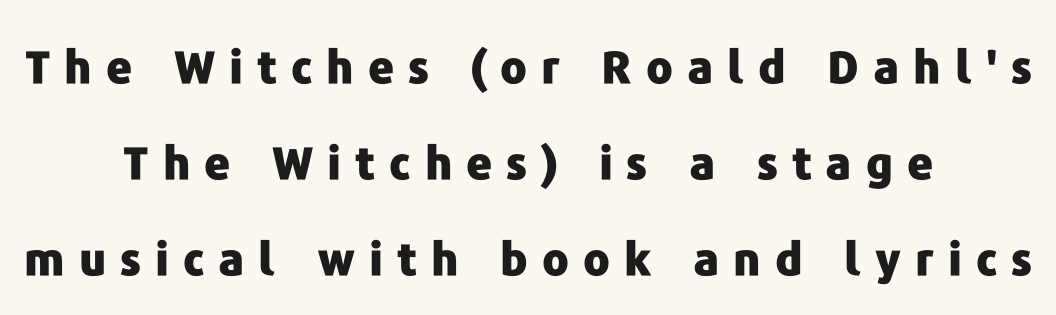
Q: Is the text bold? A: Yes.
Q: Is the text italic (slanted)? A: No, it is upright.
Q: Is the typeface a serif or a sans-serif typeface? A: Sans-serif.
Q: Is the text underlined? A: No.
Q: How is the paragraph aligned? A: Centered.
Q: Is the spacing between letters normal or unusually wide? A: Unusually wide.
Q: Is the spacing between lines tight, normal or loose? A: Loose.
Q: Width (condensed, normal, or wide)? A: Normal.
Q: Stroke contrast? A: Low.
Q: x-height? A: Medium.
Q: Monospaced? A: No.
